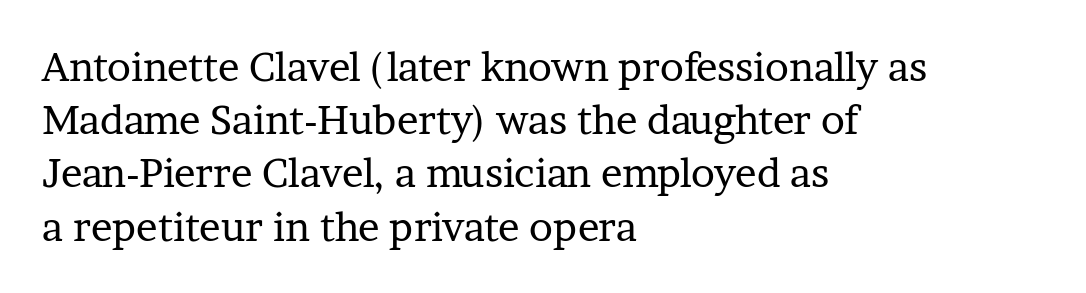
Q: Is the text bold? A: No.
Q: Is the text italic (slanted)? A: No, it is upright.
Q: Is the typeface a serif or a sans-serif typeface? A: Serif.
Q: Is the text underlined? A: No.
Q: How is the paragraph aligned? A: Left-aligned.
Q: Is the spacing between letters normal or unusually wide? A: Normal.
Q: Is the spacing between lines tight, normal or loose? A: Normal.
Q: Width (condensed, normal, or wide)? A: Normal.
Q: Stroke contrast? A: Low.
Q: x-height? A: Medium.
Q: Monospaced? A: No.
